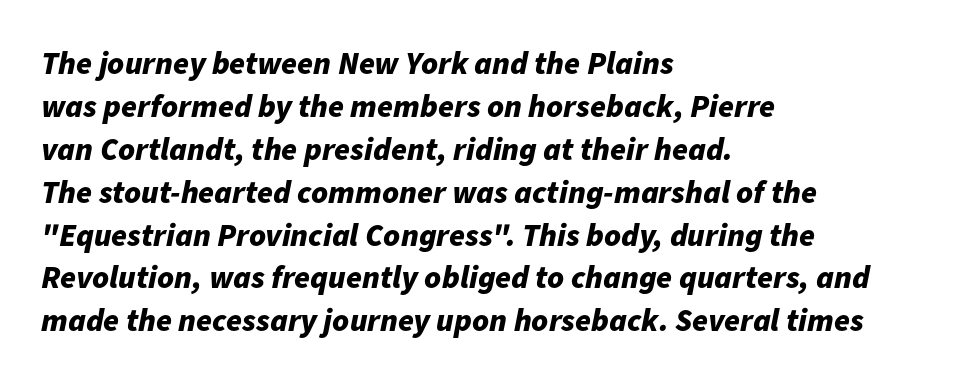
The space beneath each line is pristine and unruled. The face used here has a pronounced slope to its letters. Character widths vary here, with narrow letters taking less room than wide ones. If you measured baseline to baseline, you'd find a middling distance. Characters follow at the spacing the type designer built in.
